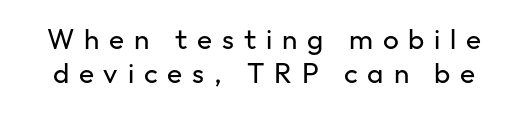
Posture: vertical. Each word looks stretched out because of the extra space between its letters. Note the varied advance widths — an 'i' is clearly narrower than an 'm'. Each stroke keeps to a modest, everyday thickness or less.
